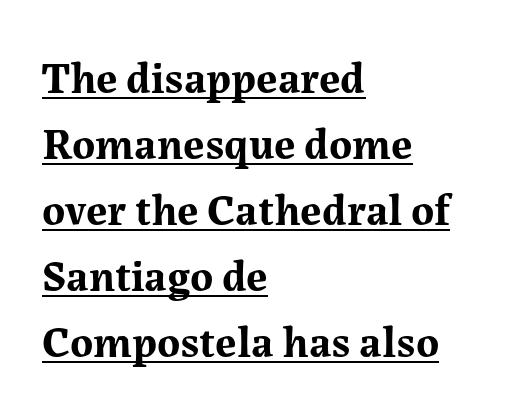
Q: Is the text bold? A: Yes.
Q: Is the text italic (slanted)? A: No, it is upright.
Q: Is the typeface a serif or a sans-serif typeface? A: Serif.
Q: Is the text underlined? A: Yes.
Q: How is the paragraph aligned? A: Left-aligned.
Q: Is the spacing between letters normal or unusually wide? A: Normal.
Q: Is the spacing between lines tight, normal or loose? A: Normal.
Q: Width (condensed, normal, or wide)? A: Normal.
Q: Stroke contrast? A: Medium.
Q: x-height? A: Medium.
Q: Monospaced? A: No.
